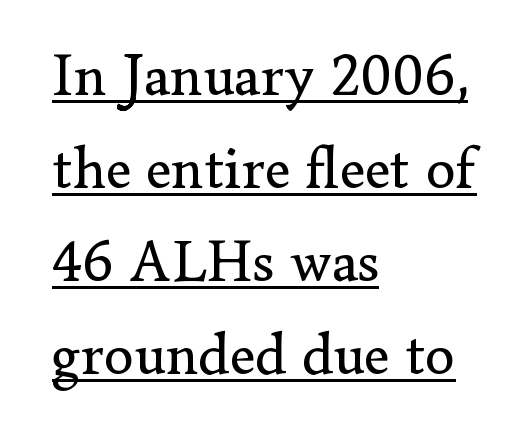
The image shows 60 px regular-weight serif type, upright; set left-aligned, normal line spacing (1.55x), normal letter spacing, underlined; low stroke contrast and a small x-height.
